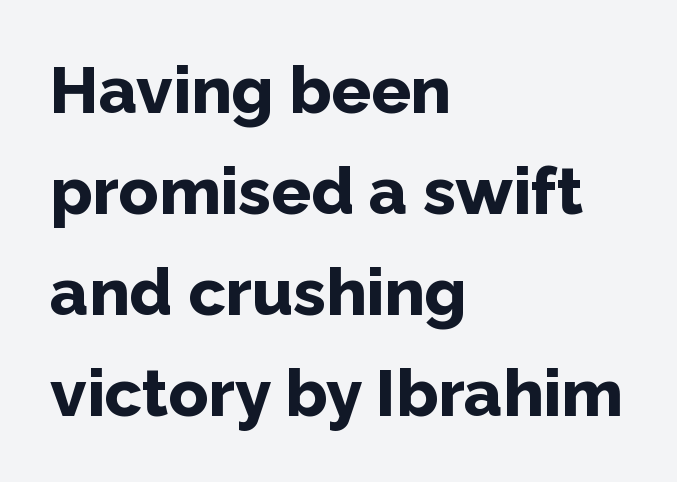
The image shows 66 px bold sans-serif type, upright; set left-aligned, normal line spacing (1.53x), normal letter spacing, not underlined; low stroke contrast and a medium x-height.
